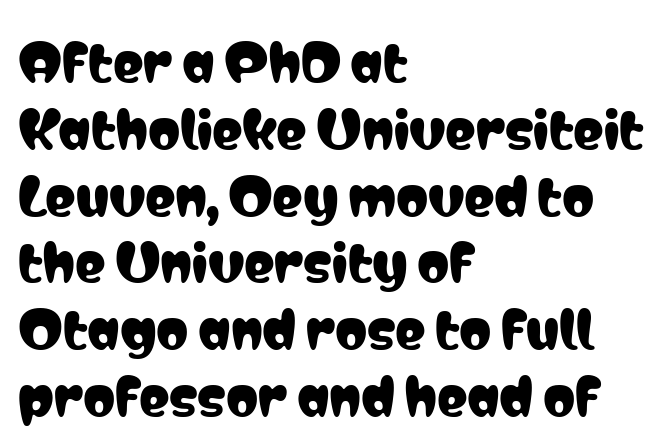
The image shows 51 px condensed sans-serif type, upright; set left-aligned, normal line spacing (1.31x), normal letter spacing, not underlined; low stroke contrast and a medium x-height.
